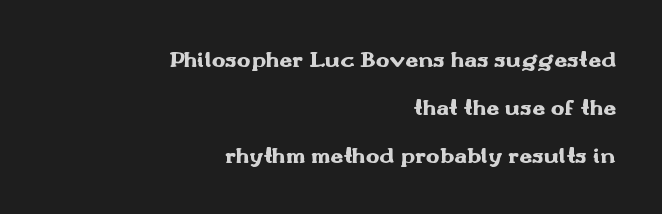
The image shows 23 px bold type, upright; set right-aligned, loose line spacing (2.08x), normal letter spacing, not underlined.
